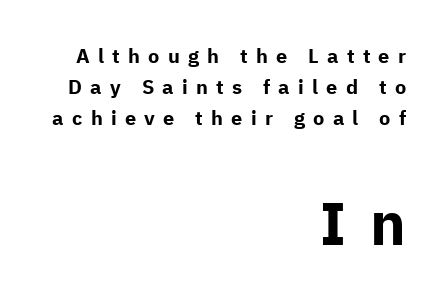
Q: Is the text bold? A: Yes.
Q: Is the text italic (slanted)? A: No, it is upright.
Q: Is the typeface a serif or a sans-serif typeface? A: Sans-serif.
Q: Is the text underlined? A: No.
Q: How is the paragraph aligned? A: Right-aligned.
Q: Is the spacing between letters normal or unusually wide? A: Unusually wide.
Q: Is the spacing between lines tight, normal or loose? A: Normal.
Q: Which block of text is set in a larger size, the first (top) or the second (bottom)? A: The second (bottom) one.
Q: Width (condensed, normal, or wide)? A: Normal.
Q: Stroke contrast? A: Low.
Q: x-height? A: Medium.
Q: Monospaced? A: No.
